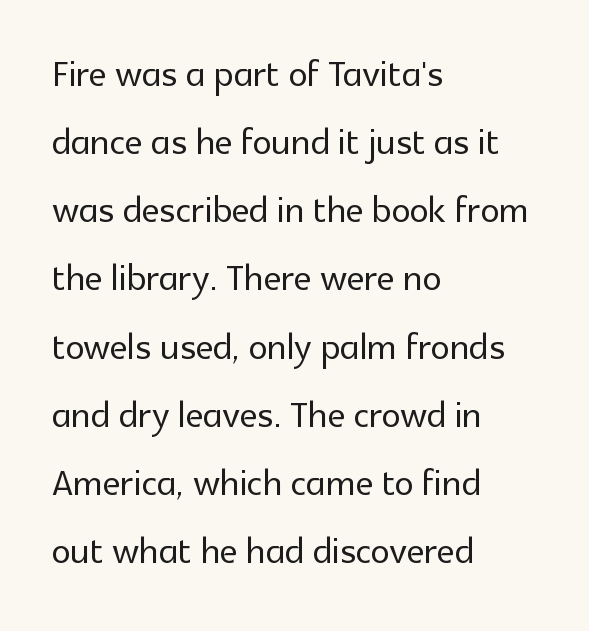
The image shows 48 px sans-serif type, upright; set left-aligned, normal line spacing (1.42x), normal letter spacing, not underlined; a medium x-height.
